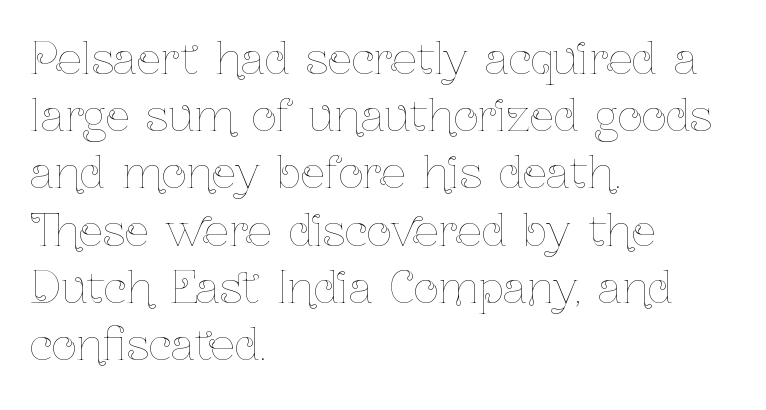
{"italic": "no", "bold": "no", "weight": "thin", "width": "condensed", "stroke_contrast": "low", "x_height": "medium", "monospaced": "no", "underline": "no", "align": "left", "line_spacing": "normal", "line_spacing_ratio": 1.33, "letter_spacing": "normal", "letter_spacing_em": 0.0, "glyph_px": 43}
